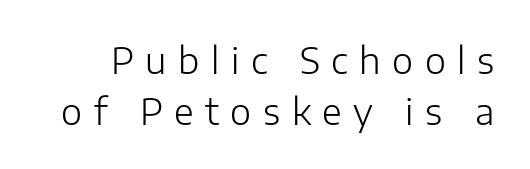
The image shows 36 px light sans-serif type, upright; set normal line spacing (1.41x), unusually wide letter spacing (+0.32 em), not underlined; low stroke contrast and a medium x-height.
